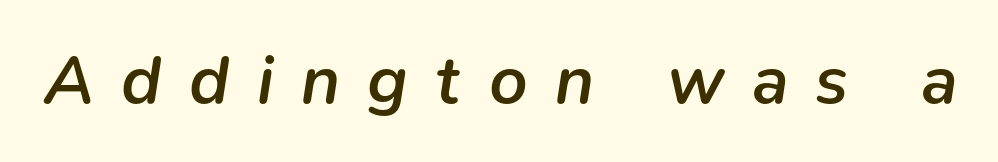
Varying glyph widths throughout — classic text-font behaviour. Loose tracking; the words dissolve into strings of separated letters. In terms of weight, the rendering is demibold, just under bold. Clear beneath every line of the passage. This is oblique type, the kind used for emphasis or titles.
